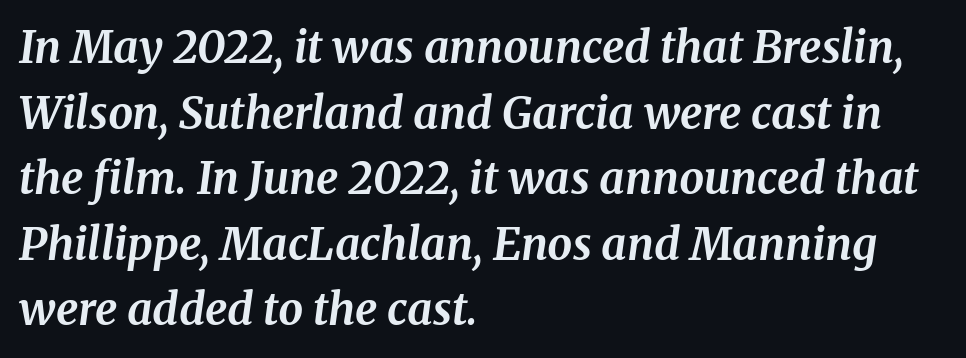
{"serif": "yes", "italic": "yes", "lean": "right", "slant_degrees": 8, "bold": "yes", "weight": "bold", "width": "normal", "stroke_contrast": "medium", "x_height": "medium", "monospaced": "no", "underline": "no", "align": "left", "line_spacing": "normal", "line_spacing_ratio": 1.49, "letter_spacing": "normal", "letter_spacing_em": 0.0, "glyph_px": 44}
